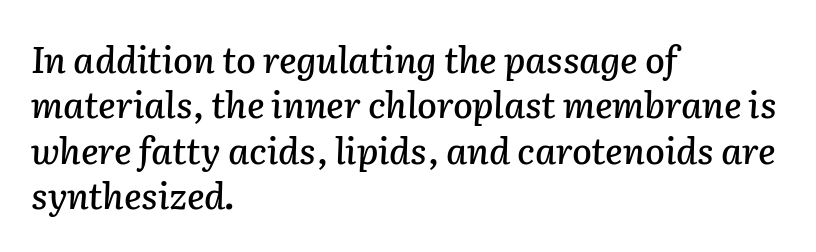
The image shows 36 px text type, italic (leaning right); set left-aligned, normal line spacing (1.26x), normal letter spacing, not underlined; low stroke contrast and a medium x-height.
